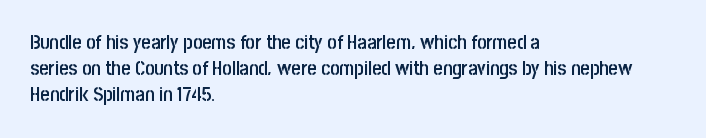
Q: Is the text bold? A: Semi-bold.
Q: Is the text italic (slanted)? A: No, it is upright.
Q: Is the text underlined? A: No.
Q: How is the paragraph aligned? A: Left-aligned.
Q: Is the spacing between letters normal or unusually wide? A: Normal.
Q: Is the spacing between lines tight, normal or loose? A: Normal.
